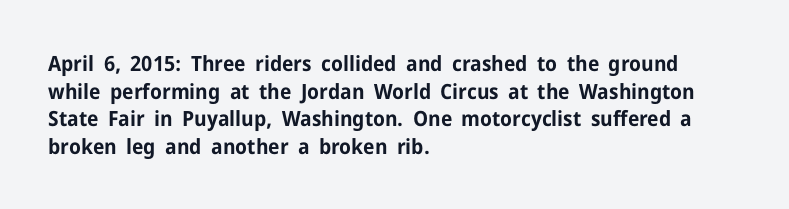
{"italic": "no", "bold": "yes", "underline": "no", "align": "left", "line_spacing": "normal", "line_spacing_ratio": 1.31, "letter_spacing": "normal", "letter_spacing_em": 0.0, "glyph_px": 21}
